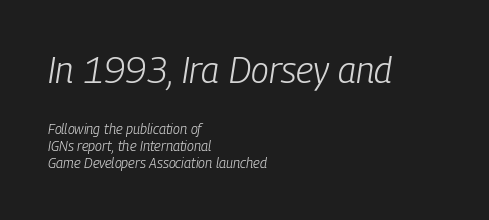
The image shows 36 px light, condensed type, italic (leaning right); set left-aligned, line spacing 1.2x, normal letter spacing, not underlined; the first (top) block is 2.57x larger; low stroke contrast and a medium x-height.
